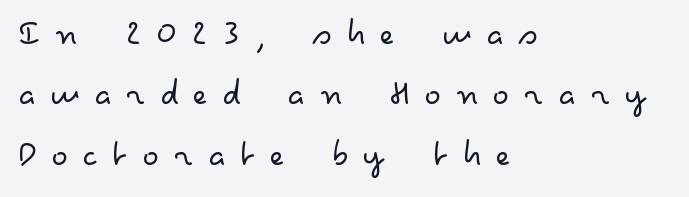
Q: Is the text bold? A: No.
Q: Is the text italic (slanted)? A: No, it is upright.
Q: Is the typeface a serif or a sans-serif typeface? A: Sans-serif.
Q: Is the text underlined? A: No.
Q: How is the paragraph aligned? A: Left-aligned.
Q: Is the spacing between letters normal or unusually wide? A: Unusually wide.
Q: Is the spacing between lines tight, normal or loose? A: Normal.
Q: Width (condensed, normal, or wide)? A: Wide.
Q: Stroke contrast? A: Low.
Q: x-height? A: Small.
Q: Monospaced? A: No.
